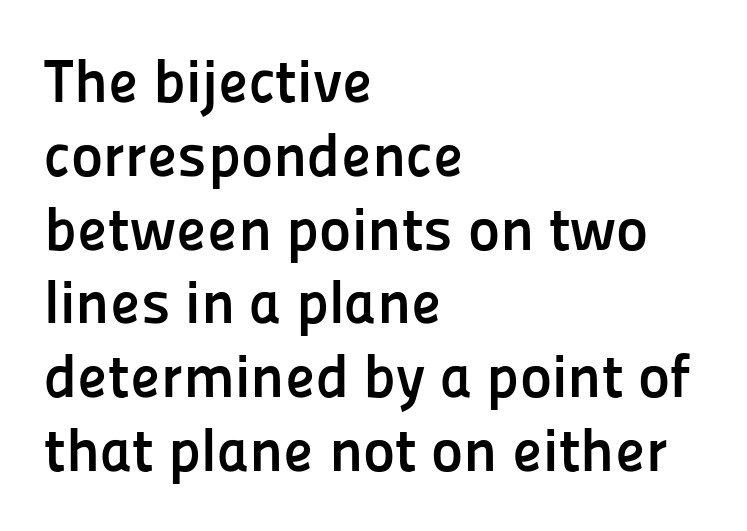
This is roman type, the default non-slanted kind. Any mark beneath the type? The region is blank. A sans-serif font was chosen for this passage. The passage shown is emphatically bold. Standard letterfit; no display-style spreading of the glyphs.
